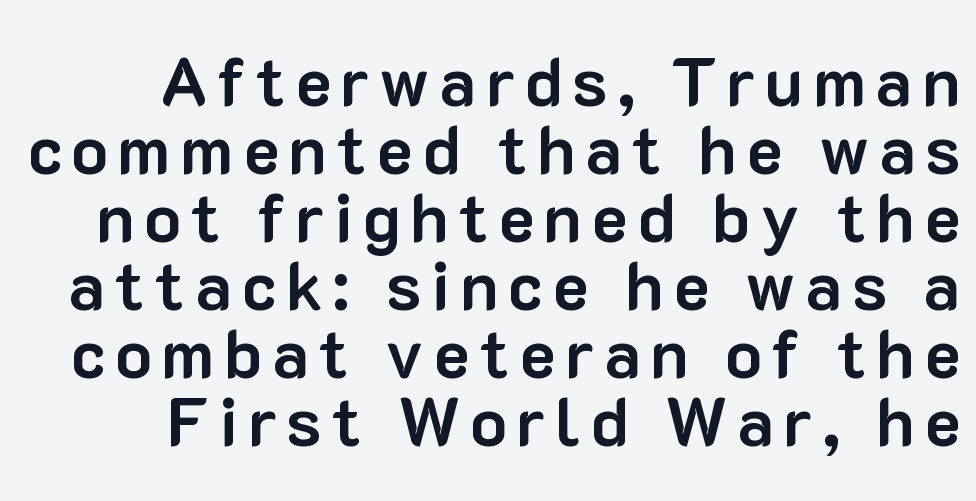
Q: Is the text bold? A: Yes.
Q: Is the text italic (slanted)? A: No, it is upright.
Q: Is the typeface a serif or a sans-serif typeface? A: Sans-serif.
Q: Is the text underlined? A: No.
Q: How is the paragraph aligned? A: Right-aligned.
Q: Is the spacing between lines tight, normal or loose? A: Tight.
Q: Width (condensed, normal, or wide)? A: Normal.
Q: Stroke contrast? A: Low.
Q: x-height? A: Medium.
Q: Monospaced? A: No.
